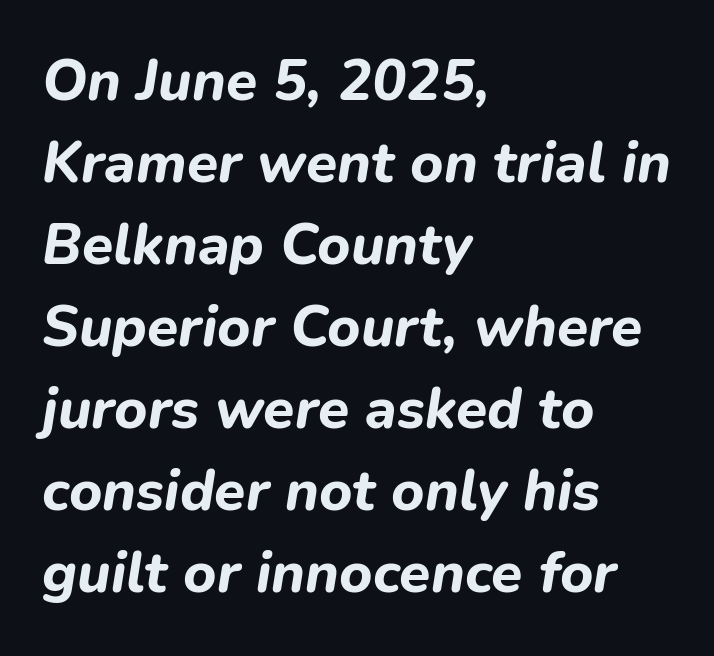
{"italic": "yes", "lean": "right", "slant_degrees": 9, "bold": "yes", "weight": "bold", "width": "normal", "stroke_contrast": "low", "x_height": "medium", "monospaced": "no", "underline": "no", "align": "left", "line_spacing": "normal", "line_spacing_ratio": 1.44, "letter_spacing": "normal", "letter_spacing_em": 0.0, "glyph_px": 57}
